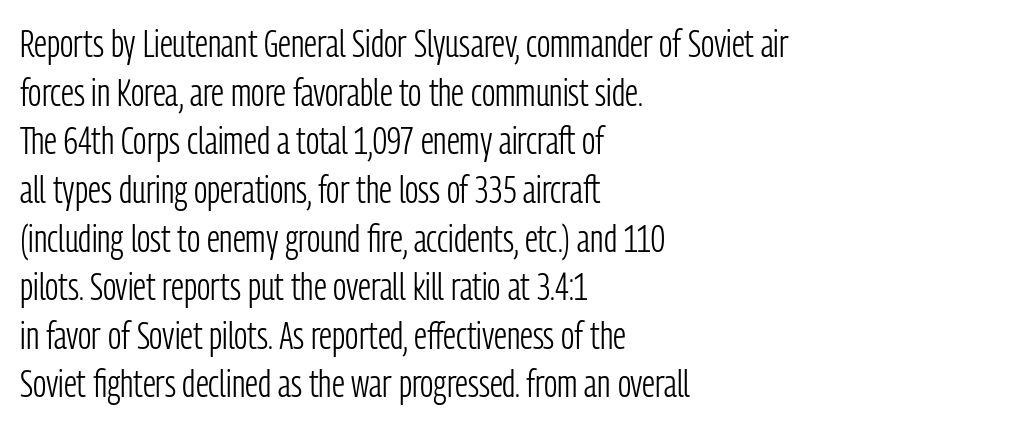
{"serif": "no", "italic": "no", "bold": "no", "weight": "light", "width": "condensed", "stroke_contrast": "low", "x_height": "medium", "monospaced": "no", "underline": "no", "align": "left", "line_spacing": "normal", "line_spacing_ratio": 1.28, "letter_spacing": "normal", "letter_spacing_em": 0.0, "glyph_px": 38}
